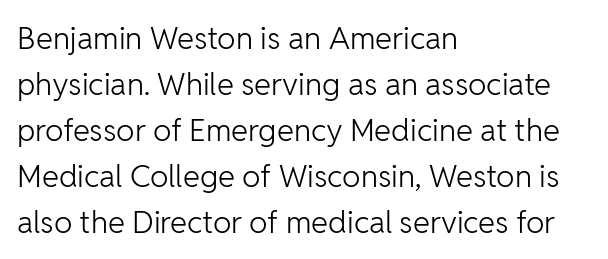
{"serif": "no", "italic": "no", "bold": "no", "weight": "light", "width": "normal", "stroke_contrast": "low", "x_height": "medium", "monospaced": "no", "underline": "no", "align": "left", "line_spacing": "normal", "line_spacing_ratio": 1.48, "letter_spacing": "normal", "letter_spacing_em": 0.0, "glyph_px": 31}
